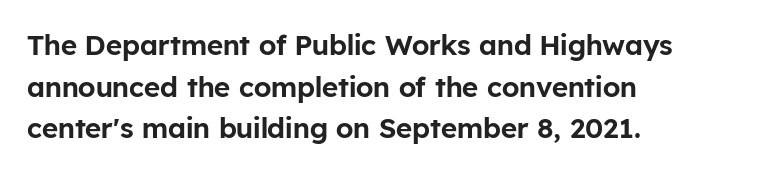
Do the letters lean? They stand straight. The space between consecutive lines is moderate. The letterforms sit shoulder to shoulder at normal distance. These lines are rendered in a variable-pitch font. Bare-footed words on every line.
